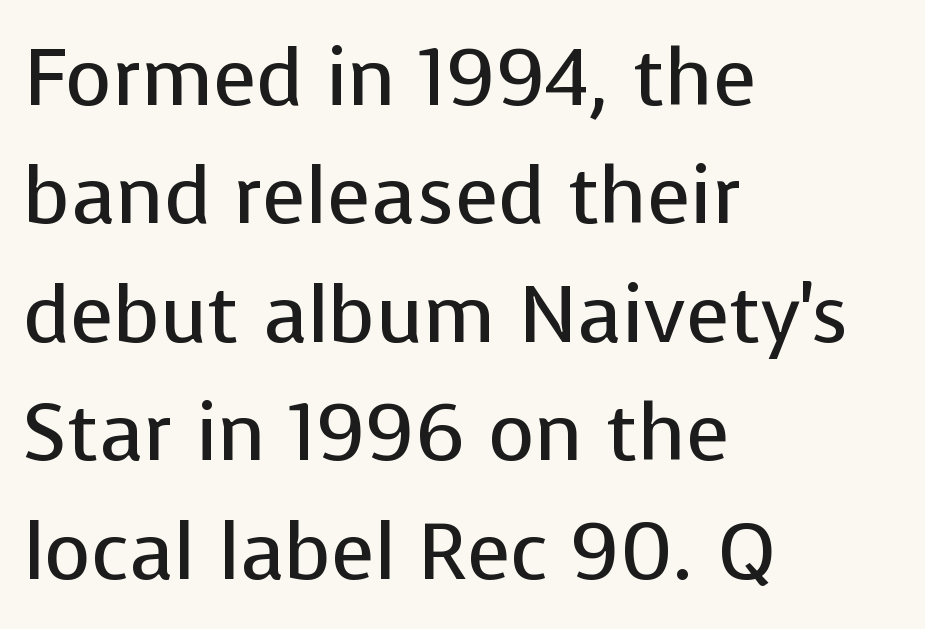
There is no visible air inserted between adjacent glyphs. The rendering uses natural spacing where letterforms have individual widths. Each new line begins a customary step beneath the previous one. Each stroke keeps to a modest, everyday thickness or less. Notice how the passage keeps a crisp vertical edge on the left only.
